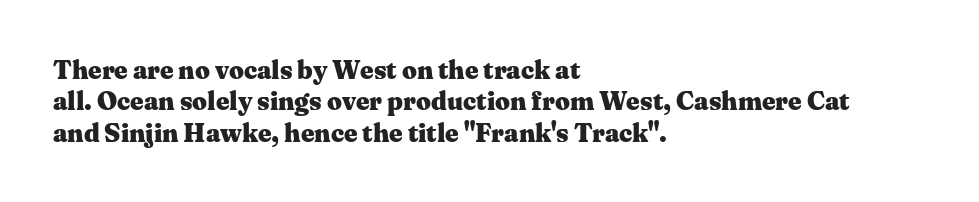
Q: Is the text bold? A: Yes.
Q: Is the text italic (slanted)? A: No, it is upright.
Q: Is the text underlined? A: No.
Q: How is the paragraph aligned? A: Left-aligned.
Q: Is the spacing between letters normal or unusually wide? A: Normal.
